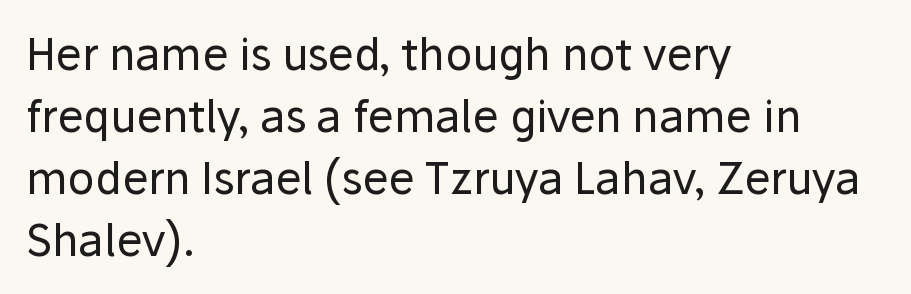
The image shows 44 px regular-weight sans-serif type, upright; set left-aligned, normal line spacing (1.41x), normal letter spacing, not underlined; low stroke contrast and a medium x-height.
